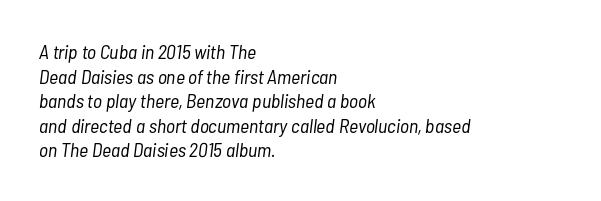
Q: Is the text bold? A: No.
Q: Is the text italic (slanted)? A: Yes, it leans right by about 7 degrees.
Q: Is the text underlined? A: No.
Q: How is the paragraph aligned? A: Left-aligned.
Q: Is the spacing between letters normal or unusually wide? A: Normal.
